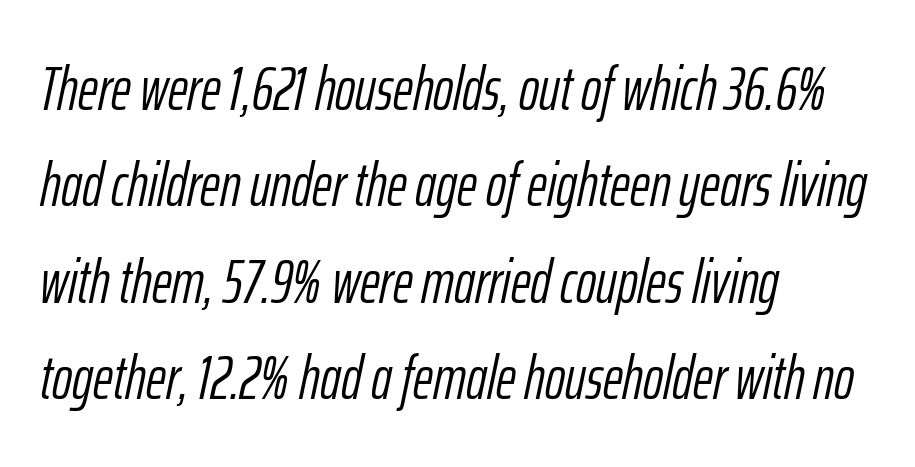
Q: Is the text bold? A: No.
Q: Is the text italic (slanted)? A: Yes, it leans right by about 12 degrees.
Q: Is the text underlined? A: No.
Q: How is the paragraph aligned? A: Left-aligned.
Q: Is the spacing between letters normal or unusually wide? A: Normal.
Q: Is the spacing between lines tight, normal or loose? A: Normal.
Q: Width (condensed, normal, or wide)? A: Condensed.
Q: Stroke contrast? A: Low.
Q: x-height? A: Medium.
Q: Monospaced? A: No.
